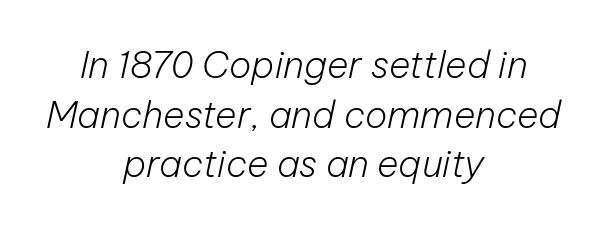
Q: Is the text bold? A: No.
Q: Is the text italic (slanted)? A: Yes, it leans right by about 12 degrees.
Q: Is the text underlined? A: No.
Q: How is the paragraph aligned? A: Centered.
Q: Is the spacing between letters normal or unusually wide? A: Normal.
Q: Is the spacing between lines tight, normal or loose? A: Normal.
Q: Width (condensed, normal, or wide)? A: Normal.
Q: Stroke contrast? A: Low.
Q: x-height? A: Medium.
Q: Monospaced? A: No.
